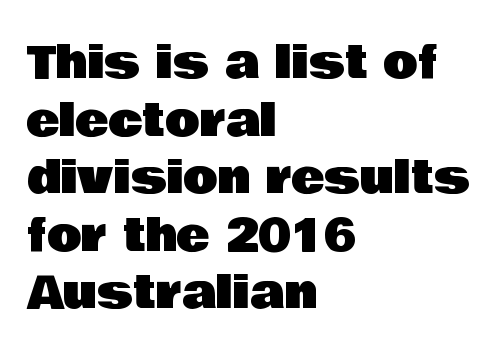
The image shows 45 px sans-serif type, upright; set left-aligned, normal line spacing (1.28x), normal letter spacing, not underlined; low stroke contrast and a large x-height.
